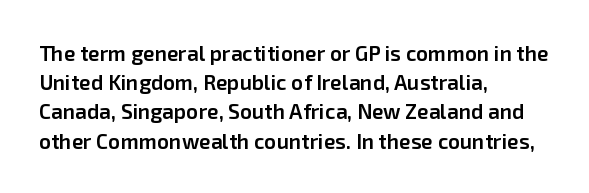
{"italic": "no", "bold": "semi", "underline": "no", "align": "left", "line_spacing": "normal", "line_spacing_ratio": 1.39, "letter_spacing": "normal", "letter_spacing_em": 0.0, "glyph_px": 21}
